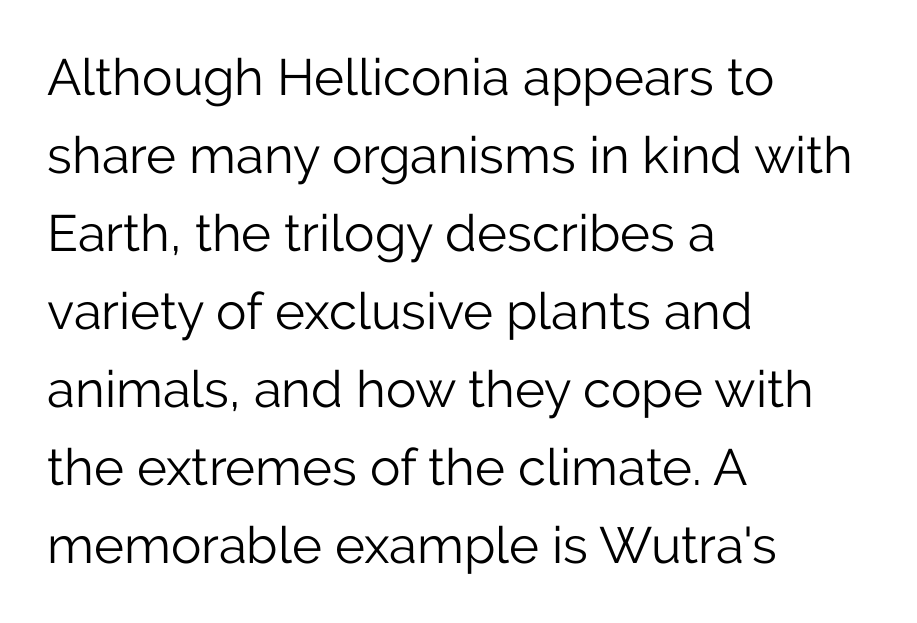
{"serif": "no", "italic": "no", "bold": "no", "weight": "light", "width": "normal", "stroke_contrast": "low", "x_height": "medium", "monospaced": "no", "underline": "no", "align": "left", "line_spacing": "normal", "line_spacing_ratio": 1.53, "letter_spacing": "normal", "letter_spacing_em": 0.0, "glyph_px": 51}
